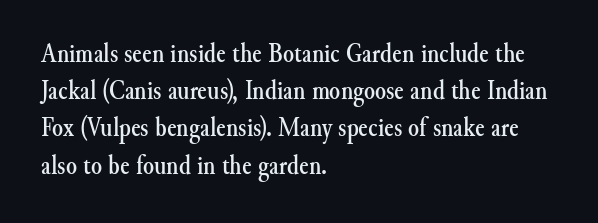
The image shows 28 px serif type, upright; set left-aligned, normal line spacing (1.33x), normal letter spacing, not underlined; medium stroke contrast and a small x-height.
